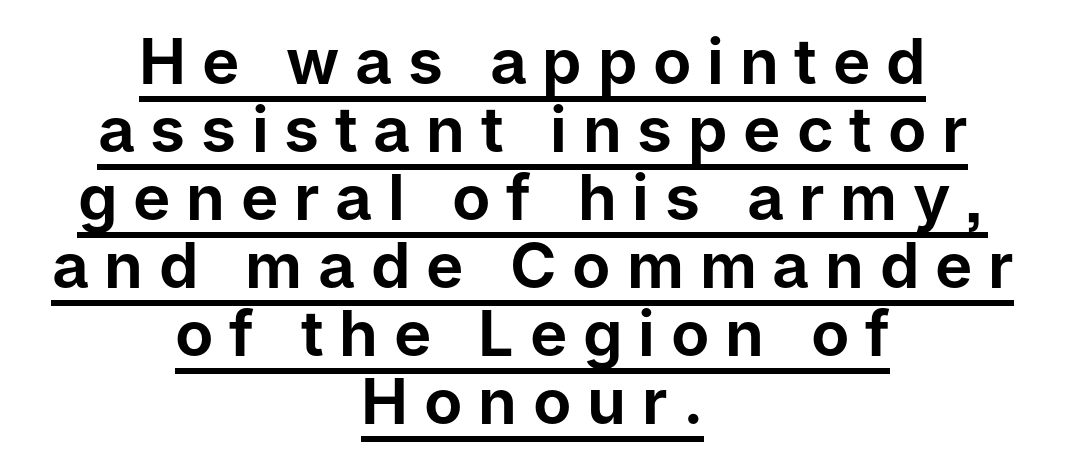
{"serif": "no", "italic": "no", "width": "normal", "stroke_contrast": "low", "x_height": "medium", "monospaced": "no", "underline": "yes", "align": "center", "line_spacing": "tight", "line_spacing_ratio": 1.08, "letter_spacing": "wide", "letter_spacing_em": 0.25, "glyph_px": 63}
